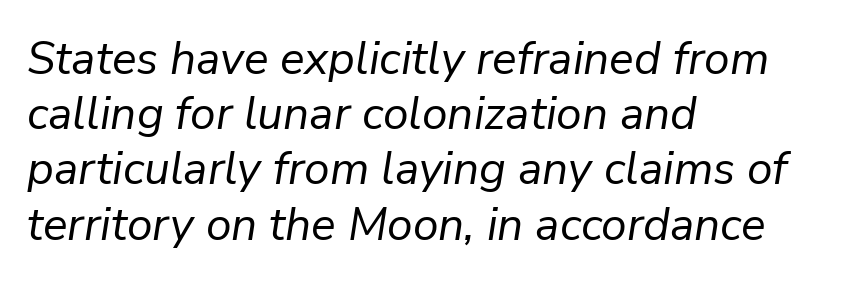
The image shows 46 px regular-weight type, italic (leaning right); set left-aligned, line spacing 1.2x, normal letter spacing, not underlined; low stroke contrast and a medium x-height.
